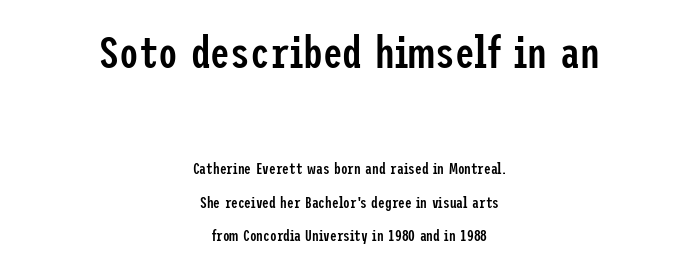
You could call the tracking neutral — neither tight nor loose. Strokes here are thickened, but only to semibold level. The string is rendered with underlining switched off. A typesetter would call this leading open, well beyond the default.
